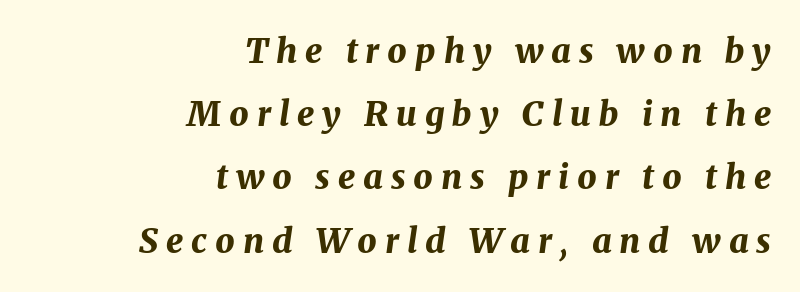
The sample has been set heavy, in full bold. The letterforms stand isolated, each surrounded by extra space. This sample has the flowing, uneven cadence of proportional lettering. In CSS terms this would be text-align: right. The text carries the slant typical of an italic or oblique font.
